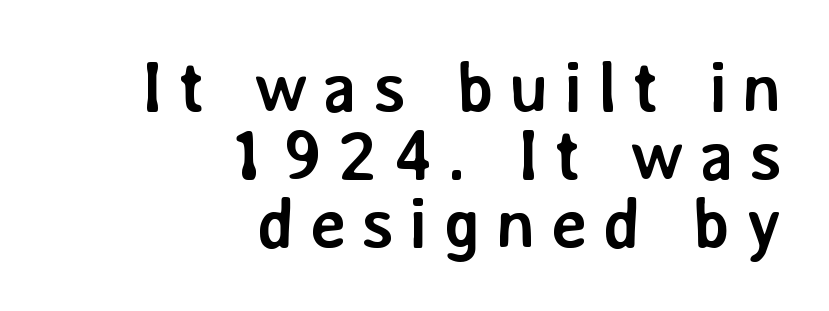
{"serif": "no", "italic": "no", "bold": "yes", "weight": "semibold", "width": "normal", "stroke_contrast": "low", "x_height": "medium", "monospaced": "no", "underline": "no", "align": "right", "line_spacing": "tight", "line_spacing_ratio": 0.96, "letter_spacing": "wide", "letter_spacing_em": 0.2, "glyph_px": 71}
